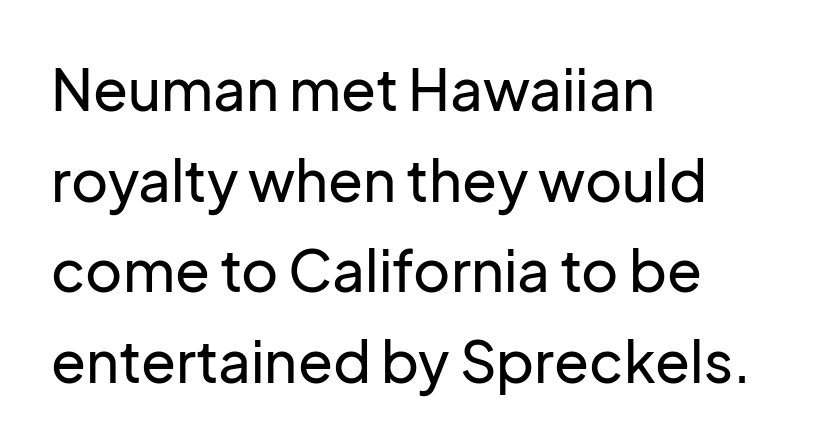
{"serif": "no", "italic": "no", "width": "normal", "stroke_contrast": "low", "x_height": "medium", "monospaced": "no", "underline": "no", "align": "left", "line_spacing": "normal", "line_spacing_ratio": 1.59, "letter_spacing": "normal", "letter_spacing_em": 0.0, "glyph_px": 57}
